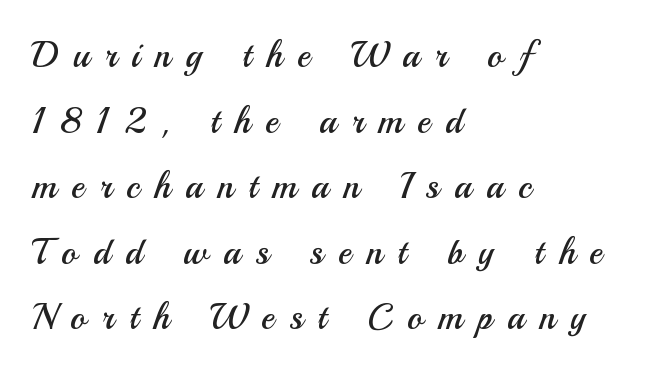
{"serif": "no", "bold": "no", "weight": "regular", "width": "normal", "stroke_contrast": "medium", "x_height": "small", "monospaced": "no", "underline": "no", "align": "left", "line_spacing_ratio": 1.82, "letter_spacing": "wide", "letter_spacing_em": 0.42, "glyph_px": 36}
